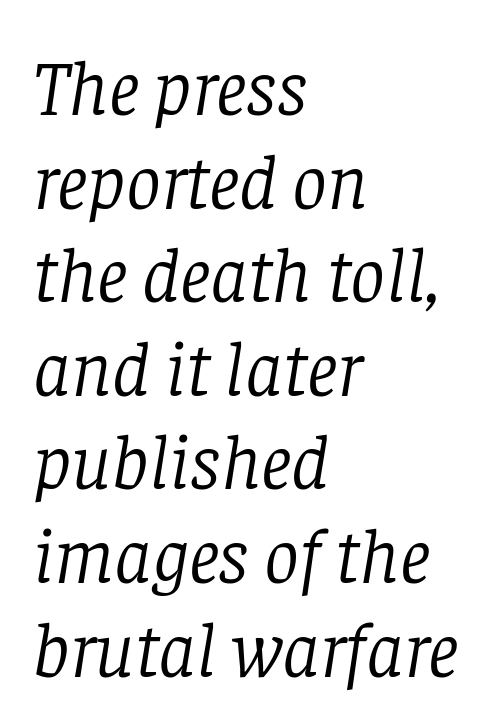
{"serif": "yes", "italic": "yes", "lean": "right", "slant_degrees": 8, "bold": "no", "weight": "light", "width": "normal", "stroke_contrast": "low", "x_height": "large", "monospaced": "no", "underline": "no", "align": "left", "line_spacing_ratio": 1.2, "letter_spacing": "normal", "letter_spacing_em": 0.0, "glyph_px": 78}
